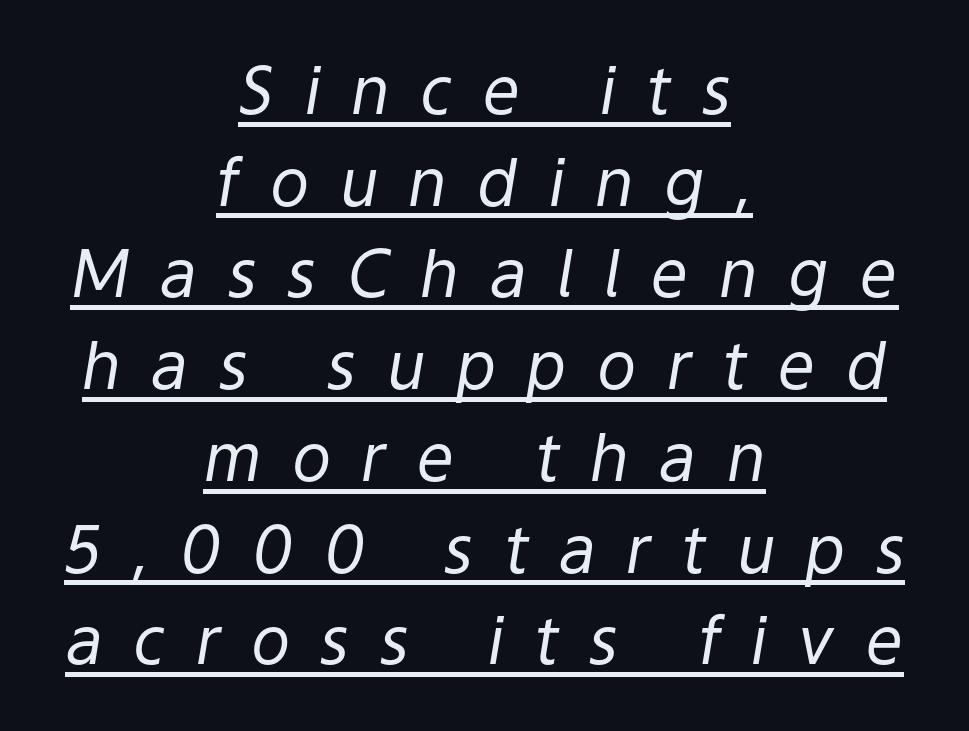
Caption: face not bold, strokes unweighted. The rendering uses natural spacing where letterforms have individual widths. A student would call this center alignment; a typographer would say set centered. The face used here has a pronounced slope to its letters. Summary of vertical rhythm: regular, with standard interline spacing. Somebody hit Ctrl+U on this one — the words are underlined.
